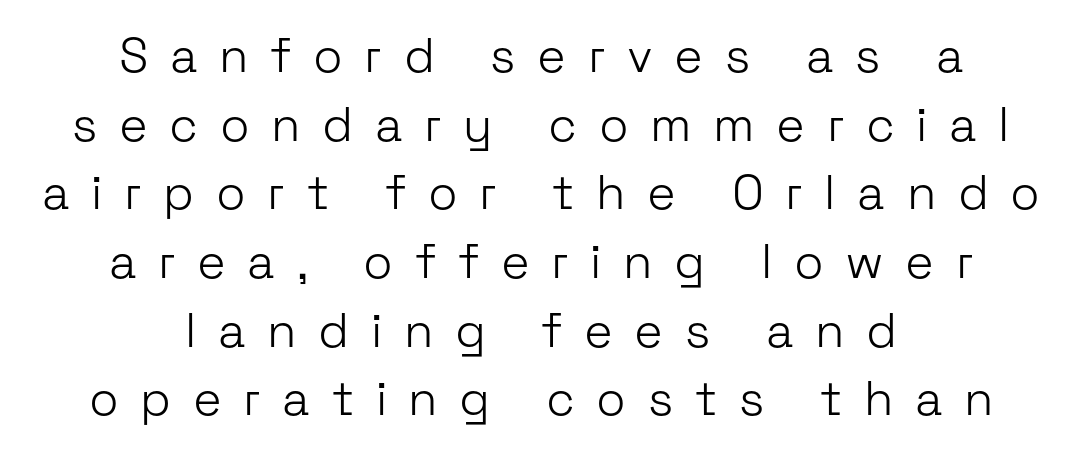
No heavy texture on the line: the type isn't bold. Where is the straight margin? There isn't one; the lines are centered. Each letter's strokes conclude bluntly, with no projecting serifs. Horizontal bands of white between lines are of average thickness. The letters stand straight up with perfectly vertical stems. Is this a fixed-width face? No — the glyphs have proportional, varying widths.
